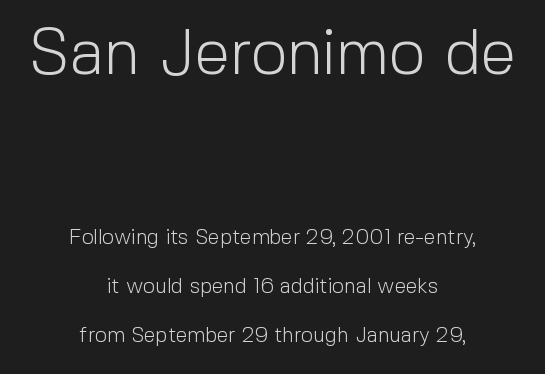
Type size steps down from the first block to the second. Heft: none added — not bold. Ascenders rise straight up at ninety degrees. The font family rendered here belongs to the sans-serif group.
